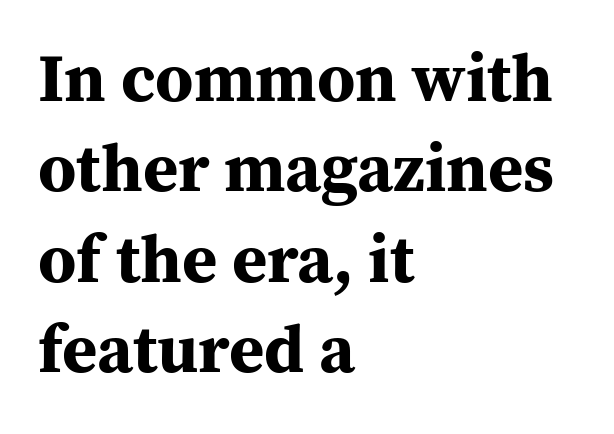
The image shows 68 px bold serif type, upright; set left-aligned, normal line spacing (1.33x), normal letter spacing, not underlined; medium stroke contrast and a medium x-height.
